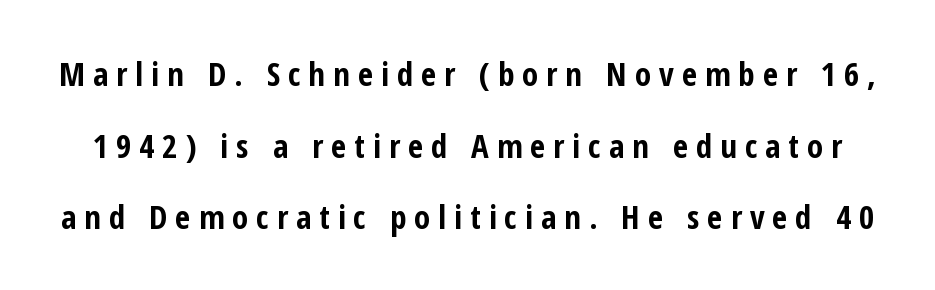
The image shows 33 px bold, condensed sans-serif type, upright; set loose line spacing (2.17x), unusually wide letter spacing (+0.24 em), not underlined; low stroke contrast and a medium x-height.
